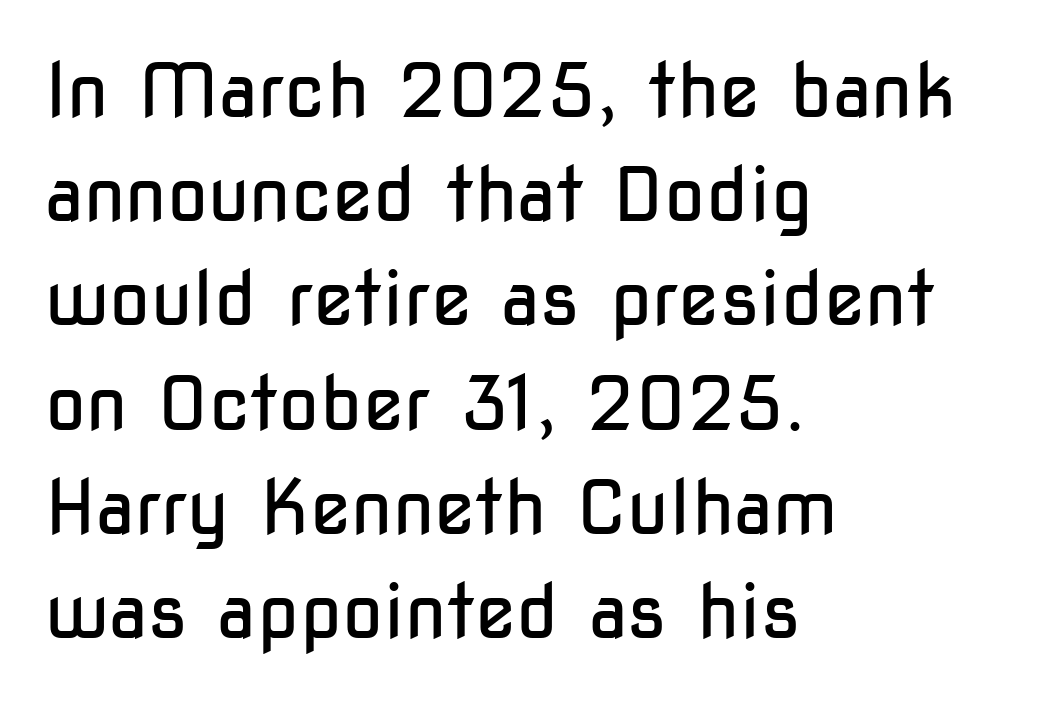
The image shows 75 px regular-weight, condensed sans-serif type, upright; set left-aligned, normal line spacing (1.39x), normal letter spacing, not underlined; low stroke contrast and a medium x-height.
